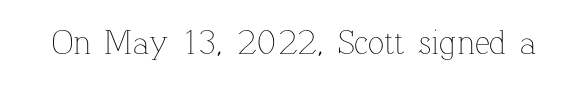
{"italic": "no", "bold": "no", "weight": "thin", "width": "normal", "stroke_contrast": "low", "x_height": "medium", "monospaced": "no", "underline": "no", "letter_spacing": "normal", "letter_spacing_em": 0.0, "glyph_px": 34}
